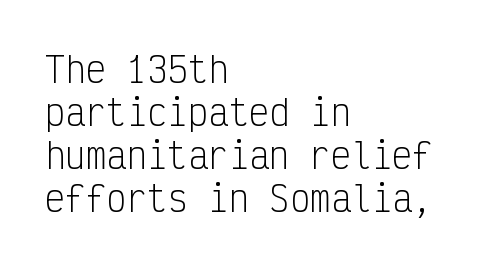
{"serif": "no", "italic": "no", "bold": "no", "weight": "light", "width": "condensed", "stroke_contrast": "low", "x_height": "medium", "monospaced": "yes", "underline": "no", "align": "left", "line_spacing": "normal", "line_spacing_ratio": 1.26, "letter_spacing": "normal", "letter_spacing_em": 0.0, "glyph_px": 34}
